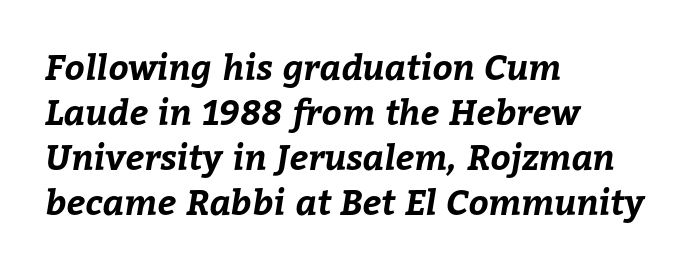
Leftover space on each line is placed entirely after the last word. Here the designer chose a conventional face with non-uniform glyph widths. The type is set solid horizontally, with unmodified tracking. The font is running at its bold setting. The space directly below the letters is spotless.
